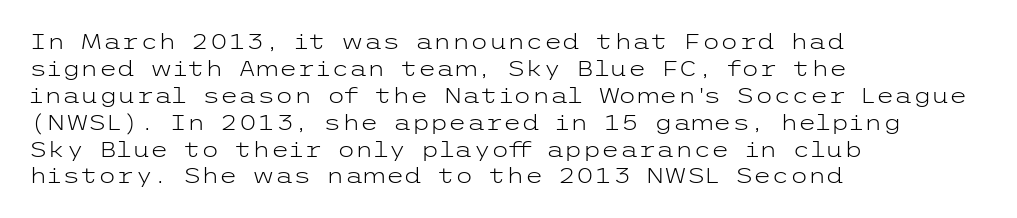
{"italic": "no", "bold": "no", "underline": "no", "align": "left", "line_spacing": "normal", "line_spacing_ratio": 1.28, "letter_spacing": "normal", "letter_spacing_em": 0.0, "glyph_px": 21}
